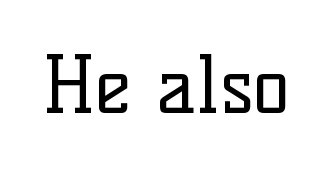
{"serif": "yes", "italic": "no", "bold": "no", "weight": "regular", "width": "normal", "stroke_contrast": "low", "x_height": "medium", "monospaced": "no", "underline": "no", "letter_spacing": "normal", "letter_spacing_em": 0.0, "glyph_px": 77}
